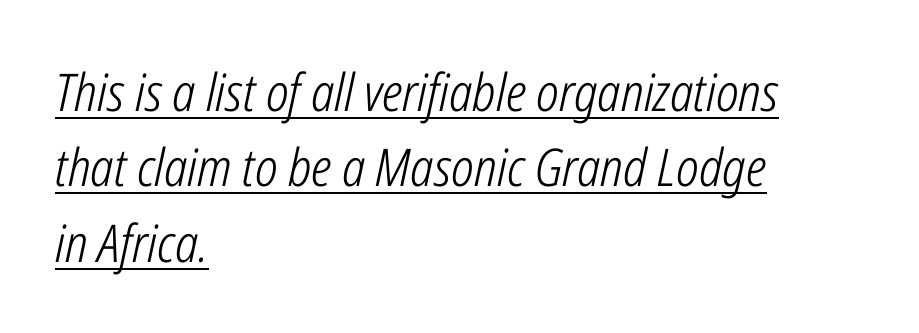
Is the block centered? No — it sits flush against the left margin. Leading matches the norm, producing a regular column. A continuous stroke trails under the words, as in a hyperlink. The rendering applies a slant to the glyphs. In terms of letterspacing, this is plain default setting.
